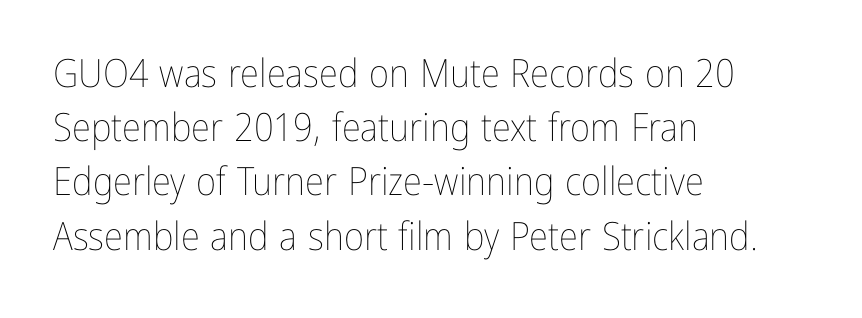
Caption: standard tracking, unaltered. These lines are set flush left with a ragged right edge. Is this a fixed-width face? No — the glyphs have proportional, varying widths. Every character sits straight up, as roman type does. Caption: face not bold, strokes unweighted. Nobody drew a line under any word here.
